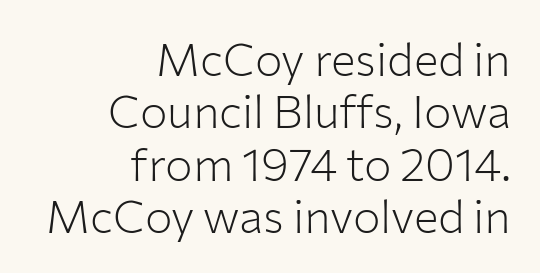
A flush-right, rag-left setting is used for this passage. Glyph-to-glyph distance matches everyday printed text. The letters carry no serifs — their stems end cleanly without finishing strokes. Stems and bowls with no extra thickness — not bold.
